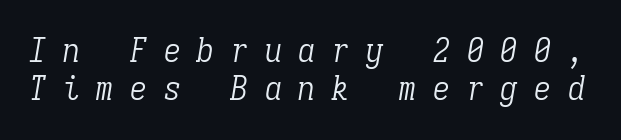
{"serif": "yes", "italic": "yes", "lean": "right", "slant_degrees": 9, "bold": "no", "weight": "light", "width": "condensed", "stroke_contrast": "low", "x_height": "medium", "monospaced": "yes", "underline": "no", "line_spacing": "tight", "line_spacing_ratio": 1.12, "letter_spacing": "wide", "letter_spacing_em": 0.49, "glyph_px": 34}
